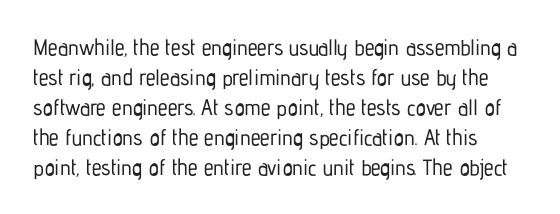
Spacing between characters is what you'd get straight out of the box. Unmarked baselines from the first word to the last. Summary of vertical rhythm: regular, with standard interline spacing. It's the straight-up-and-down kind of type.
